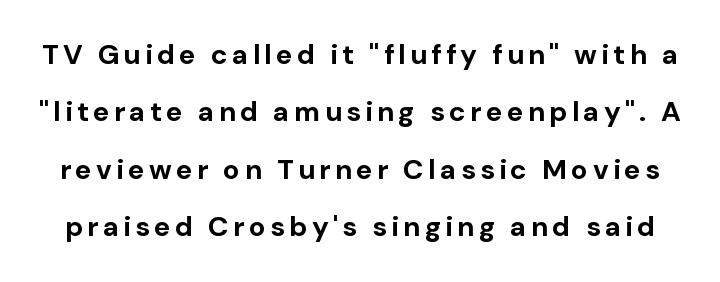
Q: Is the text bold? A: Yes.
Q: Is the text italic (slanted)? A: No, it is upright.
Q: Is the typeface a serif or a sans-serif typeface? A: Sans-serif.
Q: Is the text underlined? A: No.
Q: Is the spacing between lines tight, normal or loose? A: Loose.
Q: Width (condensed, normal, or wide)? A: Normal.
Q: Stroke contrast? A: Low.
Q: x-height? A: Medium.
Q: Monospaced? A: No.
